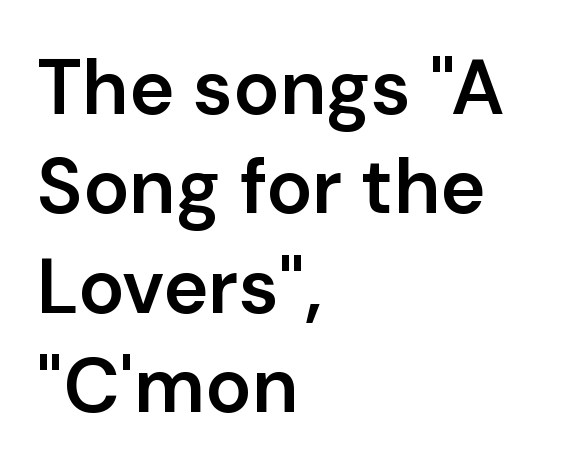
Q: Is the text bold? A: Semi-bold.
Q: Is the text italic (slanted)? A: No, it is upright.
Q: Is the typeface a serif or a sans-serif typeface? A: Sans-serif.
Q: Is the text underlined? A: No.
Q: How is the paragraph aligned? A: Left-aligned.
Q: Is the spacing between letters normal or unusually wide? A: Normal.
Q: Is the spacing between lines tight, normal or loose? A: Normal.
Q: Width (condensed, normal, or wide)? A: Normal.
Q: Stroke contrast? A: Low.
Q: x-height? A: Medium.
Q: Monospaced? A: No.
